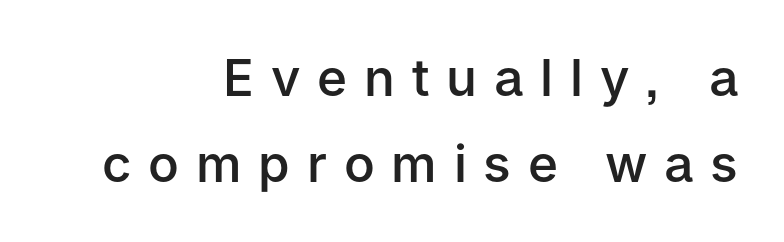
{"serif": "no", "italic": "no", "bold": "semi", "weight": "semibold", "width": "normal", "stroke_contrast": "low", "x_height": "medium", "monospaced": "no", "underline": "no", "align": "right", "line_spacing": "normal", "line_spacing_ratio": 1.69, "letter_spacing": "wide", "letter_spacing_em": 0.33, "glyph_px": 51}
